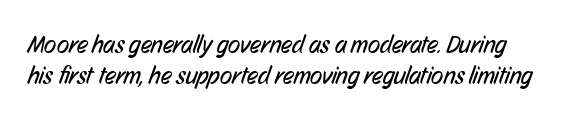
The image shows 25 px text type; set line spacing 1.24x, normal letter spacing, not underlined.
